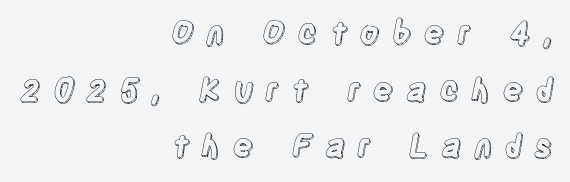
Characters follow at a spacing far wider than the type designer built in. The rendering uses natural spacing where letterforms have individual widths. Clear beneath every line of the passage. These lines stack with their right ends in a neat column.
